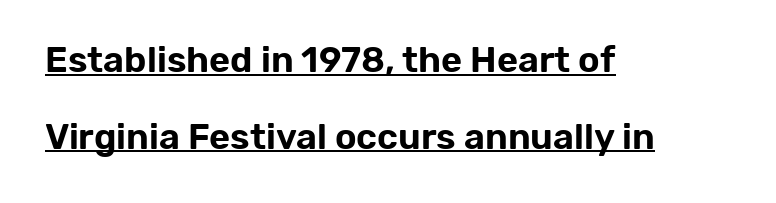
No feet cap the strokes, marking this as sans-serif type. Characters follow at the spacing the type designer built in. Vertical spacing — loose. One-word summary of the alignment: left. If you drew a line through each stem, it would be perfectly vertical.
